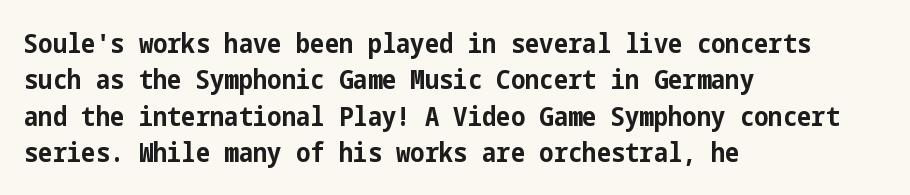
Q: Is the text bold? A: Yes.
Q: Is the text italic (slanted)? A: No, it is upright.
Q: Is the text underlined? A: No.
Q: How is the paragraph aligned? A: Left-aligned.
Q: Is the spacing between letters normal or unusually wide? A: Normal.
Q: Is the spacing between lines tight, normal or loose? A: Normal.
